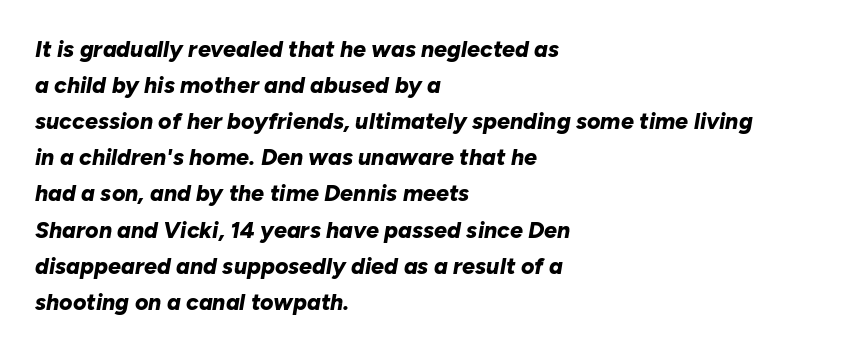
Q: Is the text bold? A: Yes.
Q: Is the text italic (slanted)? A: Yes, it leans right by about 10 degrees.
Q: Is the text underlined? A: No.
Q: How is the paragraph aligned? A: Left-aligned.
Q: Is the spacing between letters normal or unusually wide? A: Normal.
Q: Is the spacing between lines tight, normal or loose? A: Normal.
